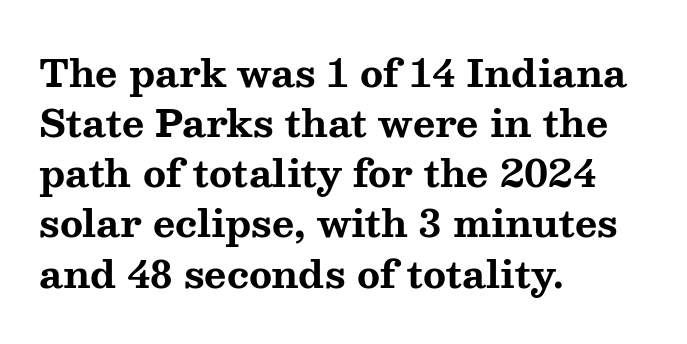
Q: Is the text bold? A: Yes.
Q: Is the text italic (slanted)? A: No, it is upright.
Q: Is the typeface a serif or a sans-serif typeface? A: Serif.
Q: Is the text underlined? A: No.
Q: How is the paragraph aligned? A: Left-aligned.
Q: Is the spacing between letters normal or unusually wide? A: Normal.
Q: Is the spacing between lines tight, normal or loose? A: Normal.
Q: Width (condensed, normal, or wide)? A: Wide.
Q: Stroke contrast? A: Medium.
Q: x-height? A: Medium.
Q: Monospaced? A: No.
